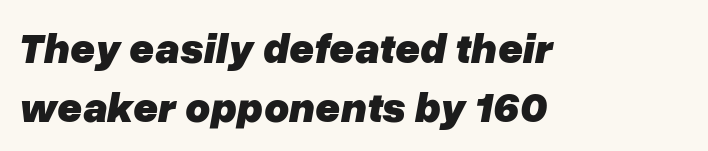
{"italic": "yes", "lean": "right", "slant_degrees": 10, "bold": "yes", "weight": "heavy", "width": "normal", "stroke_contrast": "low", "x_height": "medium", "monospaced": "no", "underline": "no", "align": "left", "line_spacing": "normal", "line_spacing_ratio": 1.37, "letter_spacing": "normal", "letter_spacing_em": 0.0, "glyph_px": 43}
